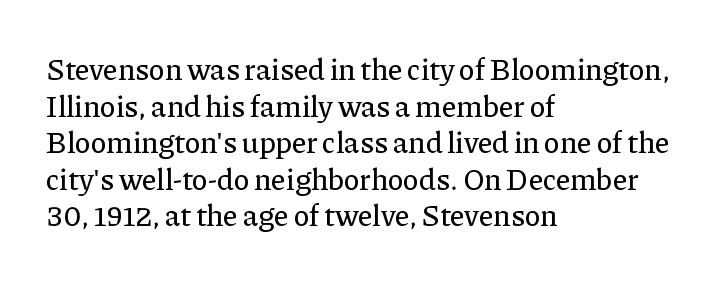
Q: Is the text italic (slanted)? A: No, it is upright.
Q: Is the typeface a serif or a sans-serif typeface? A: Serif.
Q: Is the text underlined? A: No.
Q: How is the paragraph aligned? A: Left-aligned.
Q: Is the spacing between letters normal or unusually wide? A: Normal.
Q: Width (condensed, normal, or wide)? A: Normal.
Q: Stroke contrast? A: Low.
Q: x-height? A: Medium.
Q: Monospaced? A: No.
